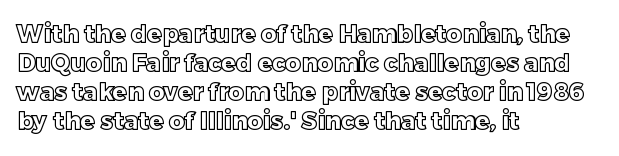
The area under the type is left untouched. Is the block centered? No — it sits flush against the left margin. Default kerning and tracking; the words read as compact shapes. Is there any slant? The stems are plumb.
